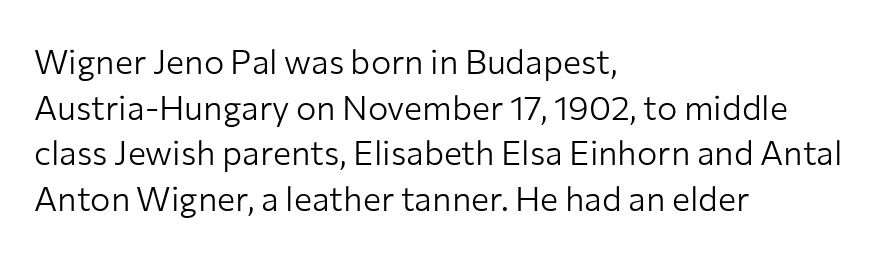
The image shows 34 px light sans-serif type, upright; set left-aligned, normal line spacing (1.34x), normal letter spacing, not underlined; low stroke contrast and a medium x-height.
